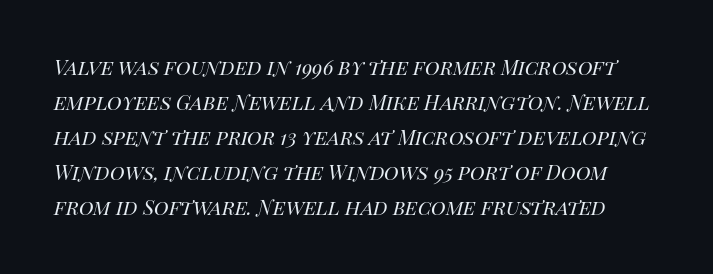
Q: Is the text bold? A: No.
Q: Is the text italic (slanted)? A: Yes, it leans right by about 14 degrees.
Q: Is the text underlined? A: No.
Q: Is the spacing between letters normal or unusually wide? A: Normal.
Q: Is the spacing between lines tight, normal or loose? A: Normal.
